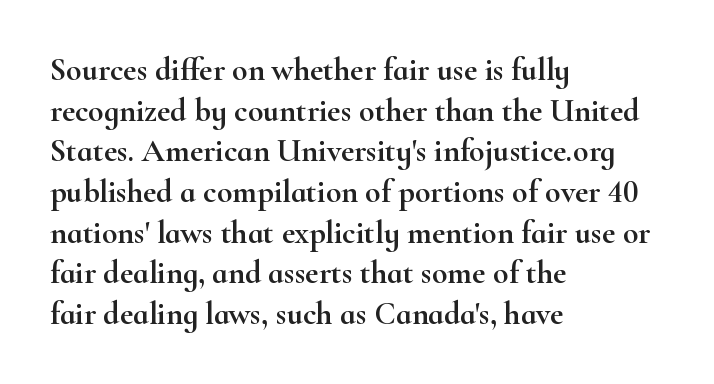
In terms of letterspacing, this is plain default setting. Underline: absent. Left-aligned paragraph, ragged on the right. Interline gaps are of average width in this sample. Examine the stroke ends and you'll spot serifs. Tall strokes in this sample are plumb rather than angled.
